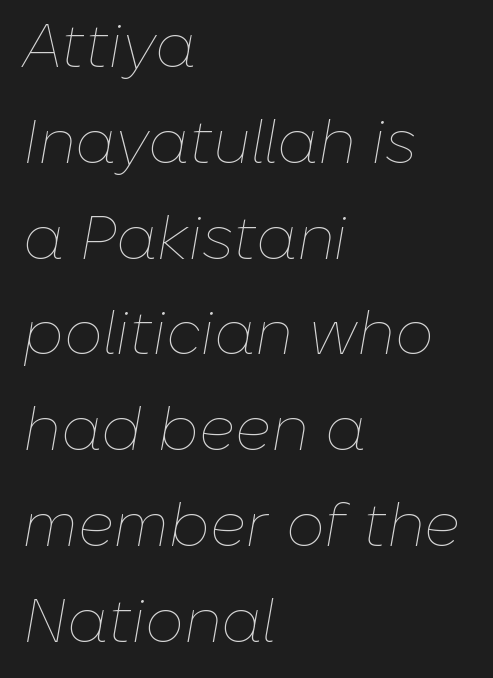
In CSS terms this would be text-align: left. Character widths vary here, with narrow letters taking less room than wide ones. No word sits above an underline. Yep, that's italic — everything's leaning. Stems here are at most as thick as an everyday book face.
